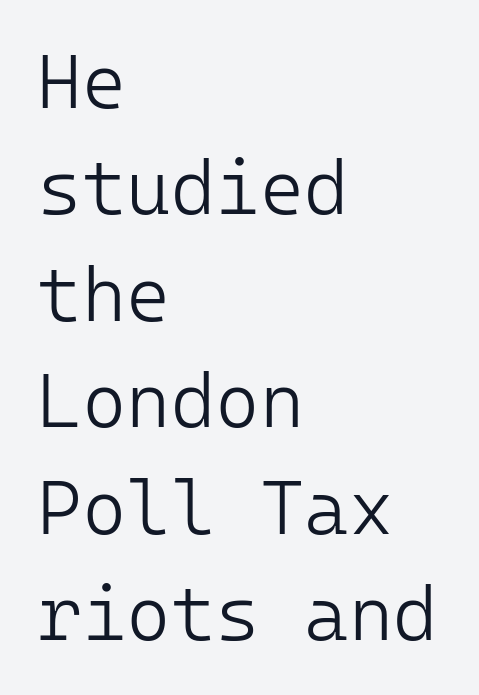
Italic? Not at all — the glyphs are vertical. Words float on clear page, feet unadorned. The passage shown is typed in a monospace face where columns stay perfectly aligned. A normal amount of white space separates one row of letters from the next.
